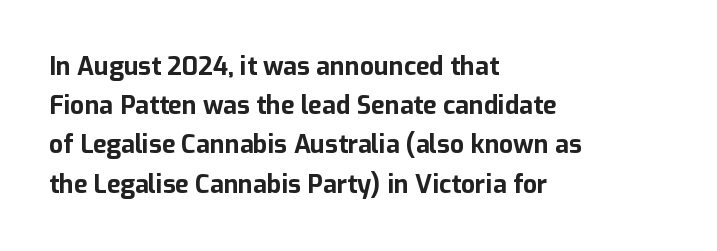
{"italic": "no", "bold": "yes", "underline": "no", "align": "left", "line_spacing": "normal", "line_spacing_ratio": 1.57, "letter_spacing": "normal", "letter_spacing_em": 0.0, "glyph_px": 25}
